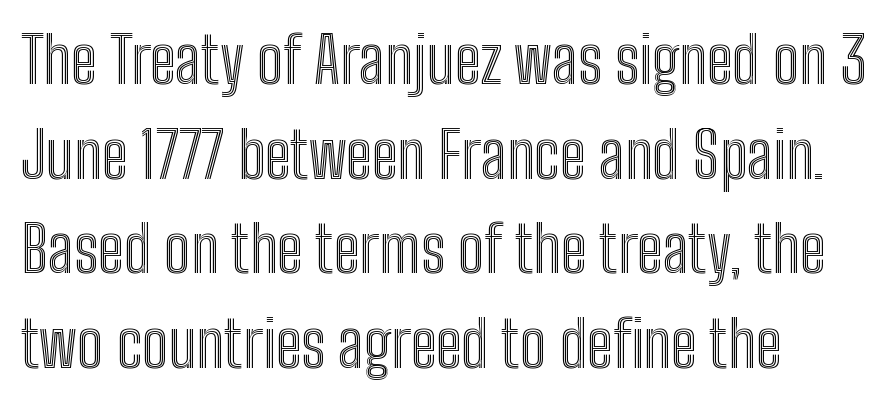
The image shows 64 px condensed type, upright; set left-aligned, normal line spacing (1.48x), normal letter spacing, not underlined; a medium x-height.
